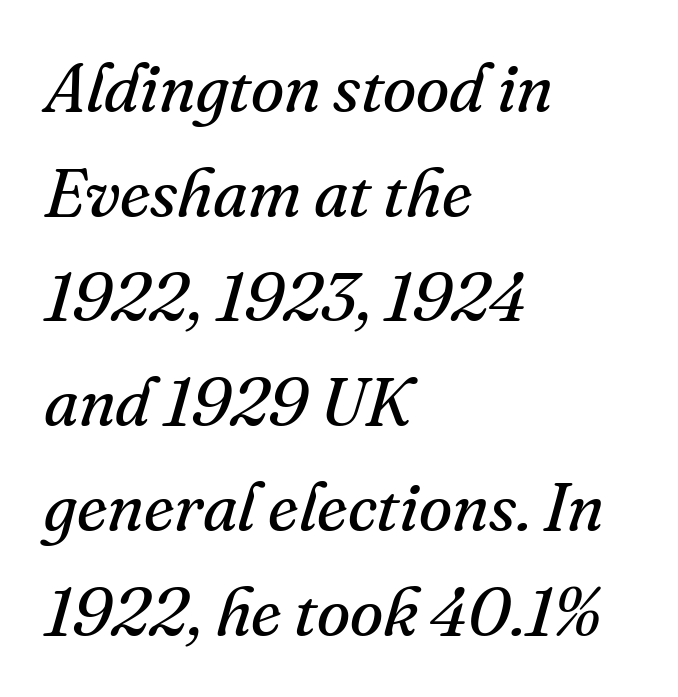
{"serif": "yes", "italic": "yes", "lean": "right", "slant_degrees": 16, "bold": "no", "weight": "regular", "width": "normal", "stroke_contrast": "medium", "x_height": "small", "monospaced": "no", "underline": "no", "align": "left", "line_spacing": "normal", "line_spacing_ratio": 1.54, "letter_spacing": "normal", "letter_spacing_em": 0.0, "glyph_px": 68}
